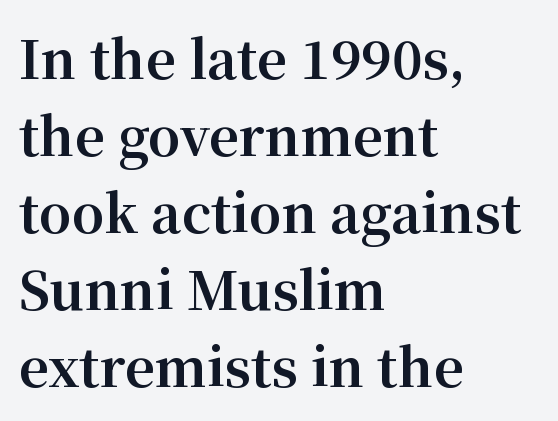
Q: Is the text bold? A: Yes.
Q: Is the text italic (slanted)? A: No, it is upright.
Q: Is the typeface a serif or a sans-serif typeface? A: Serif.
Q: Is the text underlined? A: No.
Q: How is the paragraph aligned? A: Left-aligned.
Q: Is the spacing between letters normal or unusually wide? A: Normal.
Q: Is the spacing between lines tight, normal or loose? A: Normal.
Q: Width (condensed, normal, or wide)? A: Normal.
Q: Stroke contrast? A: Medium.
Q: x-height? A: Medium.
Q: Monospaced? A: No.
